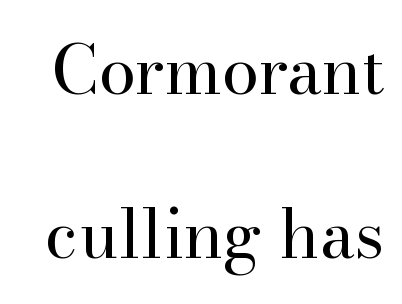
Q: Is the text bold? A: No.
Q: Is the text italic (slanted)? A: No, it is upright.
Q: Is the typeface a serif or a sans-serif typeface? A: Serif.
Q: Is the text underlined? A: No.
Q: Is the spacing between letters normal or unusually wide? A: Normal.
Q: Is the spacing between lines tight, normal or loose? A: Loose.
Q: Width (condensed, normal, or wide)? A: Normal.
Q: Stroke contrast? A: High.
Q: x-height? A: Small.
Q: Monospaced? A: No.
